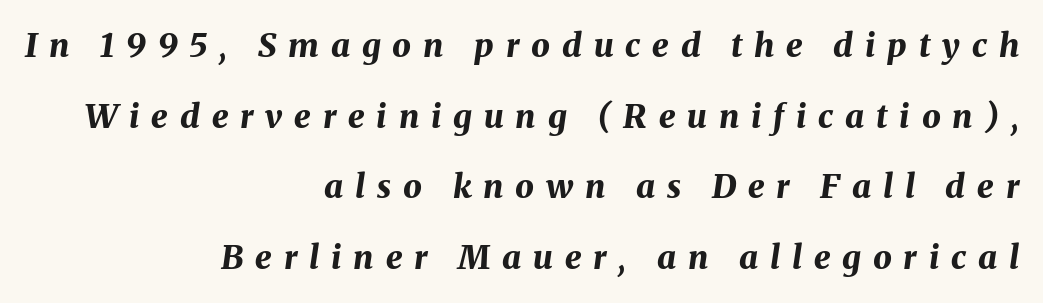
One glance says open: line gaps are wider than usual. Underline: absent. Italic? Definitely — the glyphs are oblique. The rendering uses natural spacing where letterforms have individual widths. In terms of weight, the rendering is a true, heavy bold.
